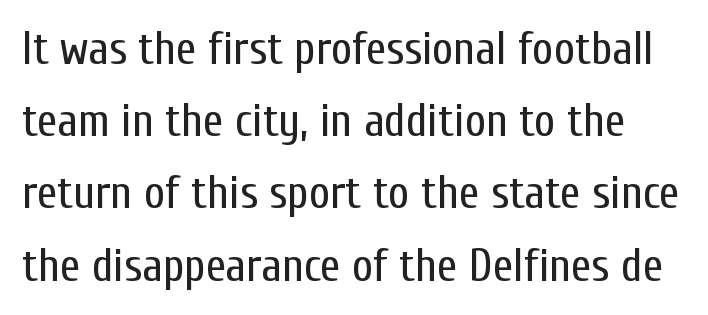
{"serif": "no", "italic": "no", "bold": "no", "weight": "regular", "width": "condensed", "stroke_contrast": "low", "x_height": "medium", "monospaced": "no", "underline": "no", "line_spacing": "normal", "line_spacing_ratio": 1.57, "letter_spacing": "normal", "letter_spacing_em": 0.0, "glyph_px": 46}
